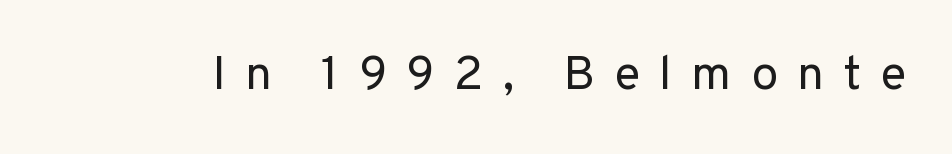
{"serif": "no", "italic": "no", "bold": "no", "weight": "regular", "width": "normal", "stroke_contrast": "low", "x_height": "medium", "monospaced": "no", "underline": "no", "letter_spacing": "wide", "letter_spacing_em": 0.4, "glyph_px": 48}
